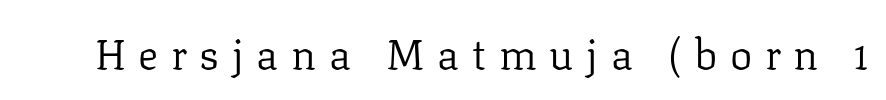
{"serif": "yes", "italic": "no", "bold": "no", "weight": "regular", "width": "normal", "stroke_contrast": "low", "x_height": "medium", "monospaced": "no", "underline": "no", "letter_spacing": "wide", "letter_spacing_em": 0.3, "glyph_px": 42}
